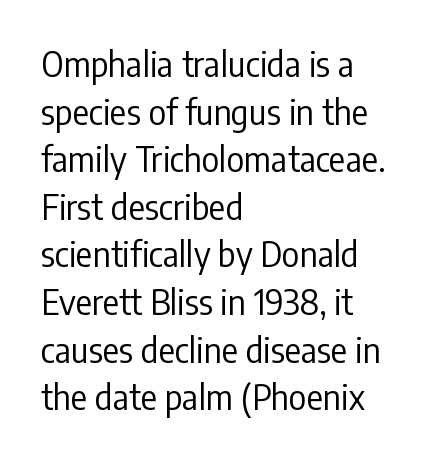
The image shows 34 px regular-weight, condensed sans-serif type, upright; set left-aligned, normal line spacing (1.4x), normal letter spacing, not underlined; low stroke contrast and a medium x-height.
